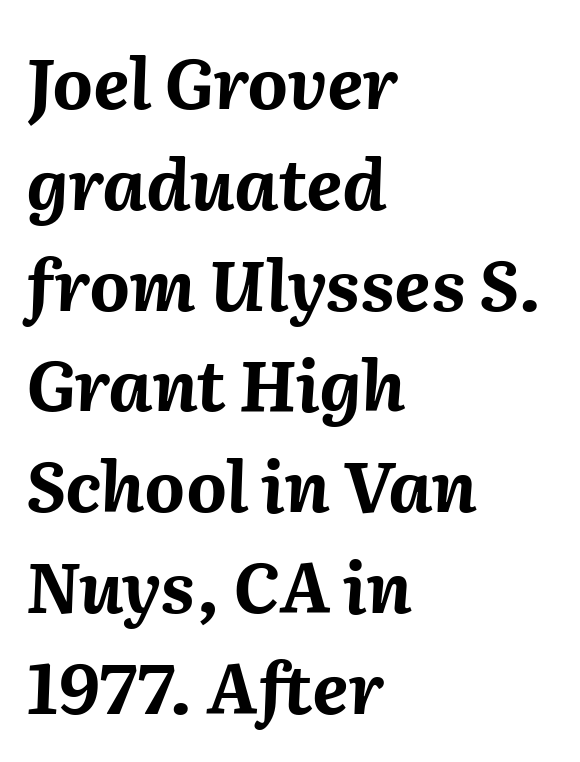
{"italic": "yes", "lean": "right", "slant_degrees": 2, "bold": "yes", "weight": "bold", "width": "normal", "stroke_contrast": "medium", "x_height": "medium", "monospaced": "no", "underline": "no", "align": "left", "line_spacing": "normal", "line_spacing_ratio": 1.44, "letter_spacing": "normal", "letter_spacing_em": 0.0, "glyph_px": 70}
